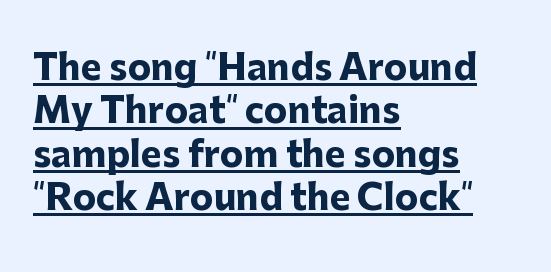
Q: Is the text bold? A: Yes.
Q: Is the text italic (slanted)? A: No, it is upright.
Q: Is the typeface a serif or a sans-serif typeface? A: Sans-serif.
Q: Is the text underlined? A: Yes.
Q: How is the paragraph aligned? A: Left-aligned.
Q: Is the spacing between letters normal or unusually wide? A: Normal.
Q: Width (condensed, normal, or wide)? A: Normal.
Q: Stroke contrast? A: Low.
Q: x-height? A: Medium.
Q: Monospaced? A: No.
